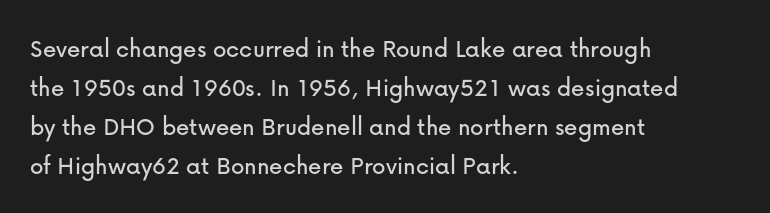
Q: Is the text italic (slanted)? A: No, it is upright.
Q: Is the text underlined? A: No.
Q: How is the paragraph aligned? A: Left-aligned.
Q: Is the spacing between letters normal or unusually wide? A: Normal.
Q: Is the spacing between lines tight, normal or loose? A: Normal.
